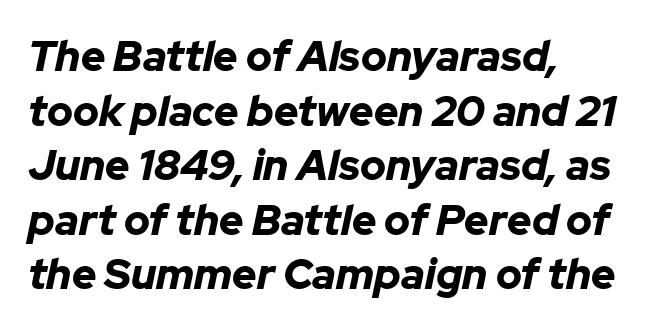
Q: Is the text bold? A: Yes.
Q: Is the text italic (slanted)? A: Yes, it leans right by about 12 degrees.
Q: Is the text underlined? A: No.
Q: How is the paragraph aligned? A: Left-aligned.
Q: Is the spacing between letters normal or unusually wide? A: Normal.
Q: Is the spacing between lines tight, normal or loose? A: Normal.
Q: Width (condensed, normal, or wide)? A: Normal.
Q: Stroke contrast? A: Low.
Q: x-height? A: Medium.
Q: Monospaced? A: No.
